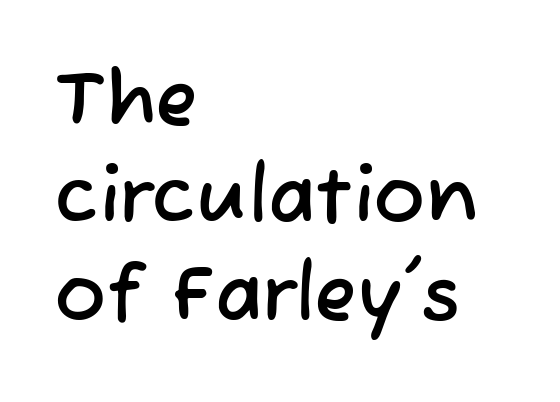
The image shows 78 px sans-serif type; set left-aligned, normal line spacing (1.25x), normal letter spacing, not underlined; low stroke contrast and a medium x-height.
